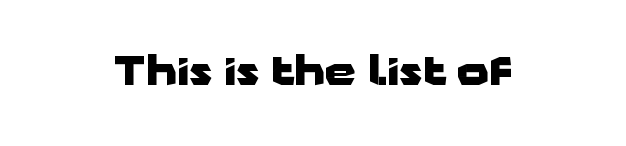
Q: Is the text bold? A: Yes.
Q: Is the text italic (slanted)? A: No, it is upright.
Q: Is the typeface a serif or a sans-serif typeface? A: Sans-serif.
Q: Is the text underlined? A: No.
Q: Is the spacing between letters normal or unusually wide? A: Normal.
Q: Width (condensed, normal, or wide)? A: Wide.
Q: Stroke contrast? A: Low.
Q: x-height? A: Medium.
Q: Monospaced? A: No.
